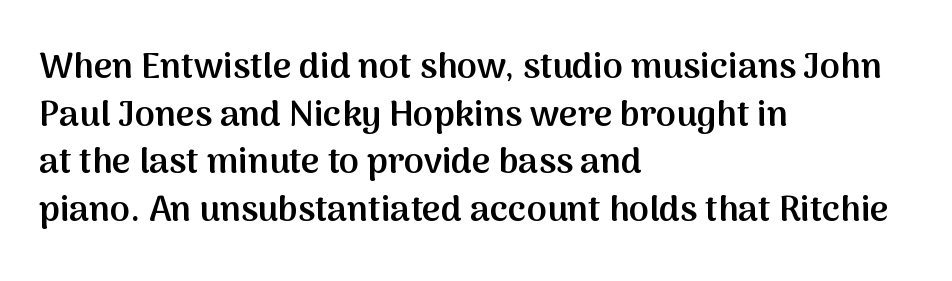
Each word holds together tightly as a unit, with standard inter-letter gaps. Vertically, the passage feels balanced, rows spaced as you'd expect. These lines carry some extra weight — a demibold, not a full bold. Any mark beneath the type? The region is blank. The setting favours the left margin, as ordinary paragraphs usually do. Look at the bottom of the vertical strokes: they stop flat, with no serifs.
